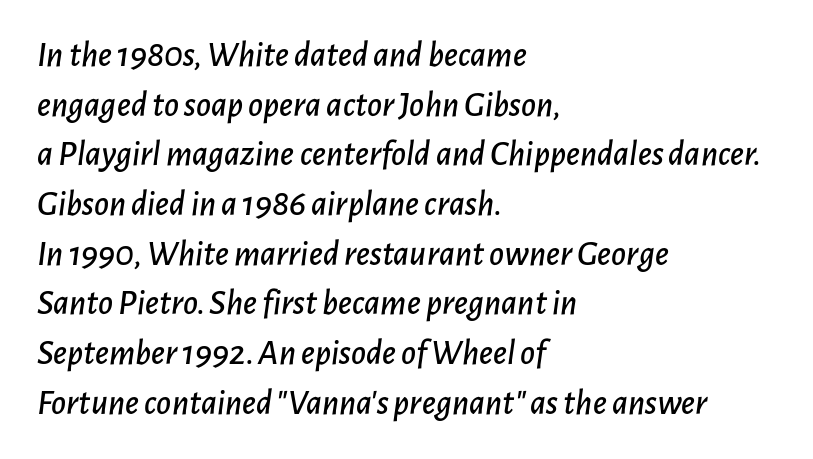
The image shows 36 px text type, italic (leaning right); set left-aligned, normal line spacing (1.38x), normal letter spacing, not underlined; low stroke contrast and a medium x-height.
